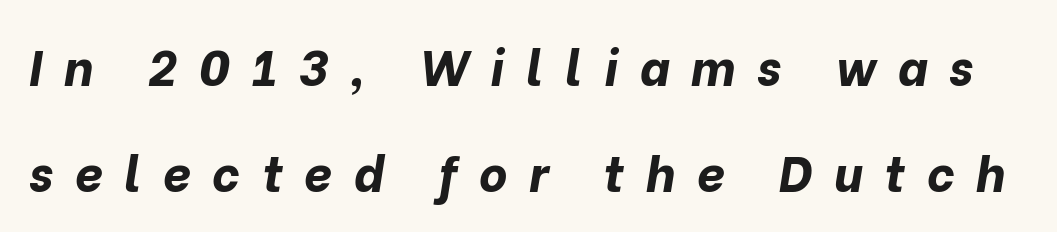
{"italic": "yes", "lean": "right", "slant_degrees": 10, "bold": "yes", "weight": "bold", "width": "normal", "stroke_contrast": "low", "x_height": "medium", "monospaced": "no", "underline": "no", "line_spacing": "loose", "line_spacing_ratio": 2.16, "letter_spacing": "wide", "letter_spacing_em": 0.44, "glyph_px": 49}
